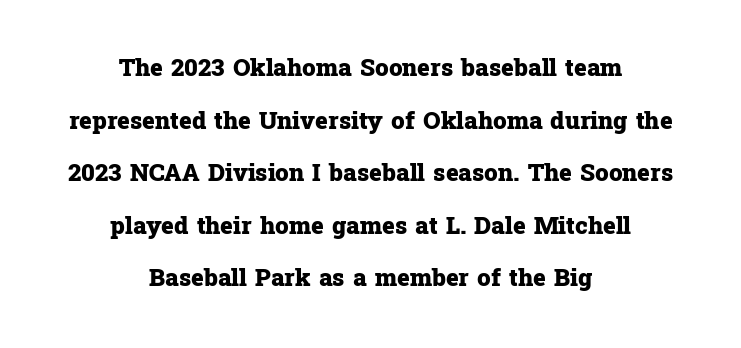
{"italic": "no", "bold": "yes", "underline": "no", "align": "center", "line_spacing": "loose", "line_spacing_ratio": 2.19, "letter_spacing": "normal", "letter_spacing_em": 0.0, "glyph_px": 24}
